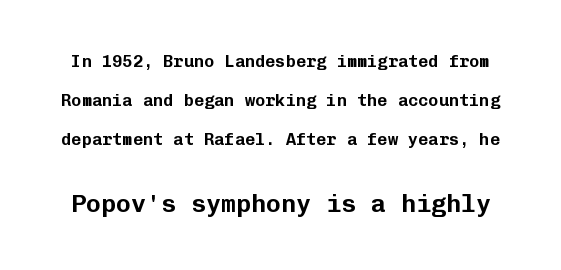
Q: Is the text italic (slanted)? A: No, it is upright.
Q: Is the text underlined? A: No.
Q: Is the spacing between letters normal or unusually wide? A: Normal.
Q: Is the spacing between lines tight, normal or loose? A: Loose.
Q: Which block of text is set in a larger size, the first (top) or the second (bottom)? A: The second (bottom) one.
